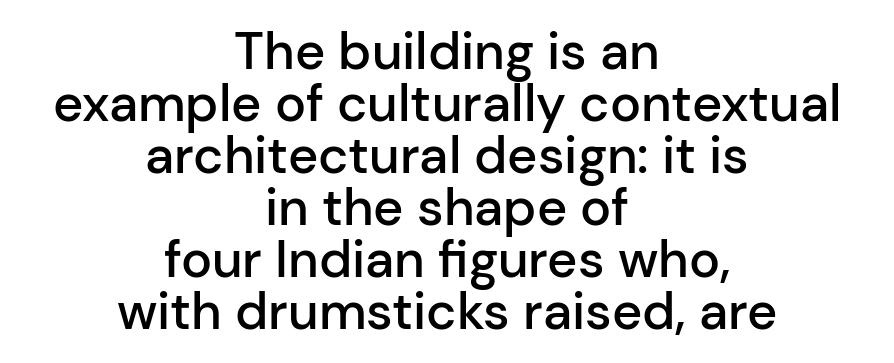
This sample has the flowing, uneven cadence of proportional lettering. A typesetter would call this leading minimal, almost set solid. A clean baseline with only descenders dipping below it. The lines are quadded center. Compared with an ordinary text face, these strokes are moderately heavier — a semibold. Look at the bottom of the vertical strokes: they stop flat, with no serifs.
